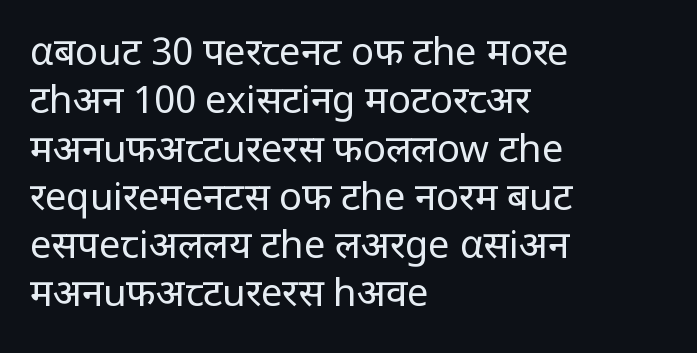
Check the space under the baseline: it is left empty. Examine the stroke ends and you'll find no serifs. Weight class: somewhere from thin through regular. Successive baselines arrive at the customary interval. If you drew a ruler down the left edge, every line would touch it.
